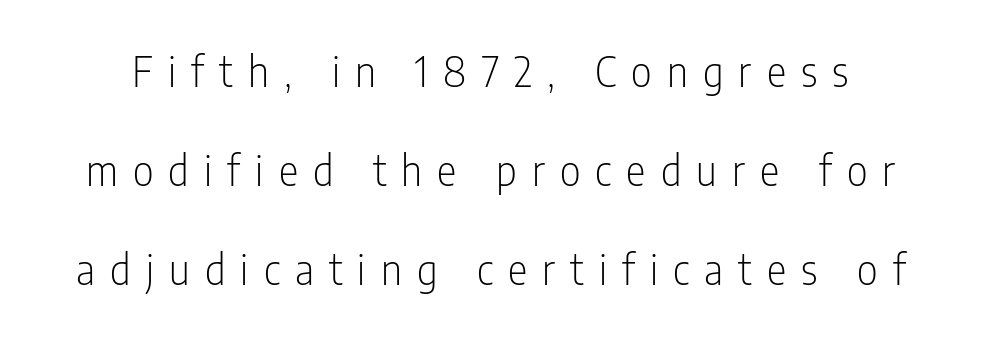
Q: Is the text bold? A: No.
Q: Is the text italic (slanted)? A: No, it is upright.
Q: Is the typeface a serif or a sans-serif typeface? A: Sans-serif.
Q: Is the text underlined? A: No.
Q: Is the spacing between letters normal or unusually wide? A: Unusually wide.
Q: Is the spacing between lines tight, normal or loose? A: Loose.
Q: Width (condensed, normal, or wide)? A: Condensed.
Q: Stroke contrast? A: Low.
Q: x-height? A: Medium.
Q: Monospaced? A: No.
